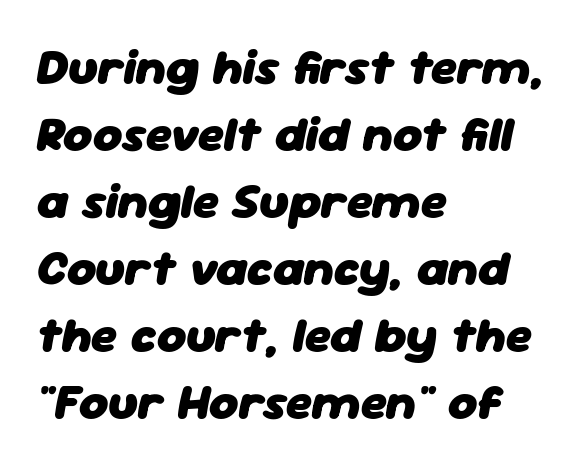
Q: Is the text bold? A: Yes.
Q: Is the text italic (slanted)? A: Yes, it leans right by about 11 degrees.
Q: Is the text underlined? A: No.
Q: How is the paragraph aligned? A: Left-aligned.
Q: Is the spacing between letters normal or unusually wide? A: Normal.
Q: Is the spacing between lines tight, normal or loose? A: Normal.
Q: Width (condensed, normal, or wide)? A: Normal.
Q: Stroke contrast? A: Low.
Q: x-height? A: Medium.
Q: Monospaced? A: No.
